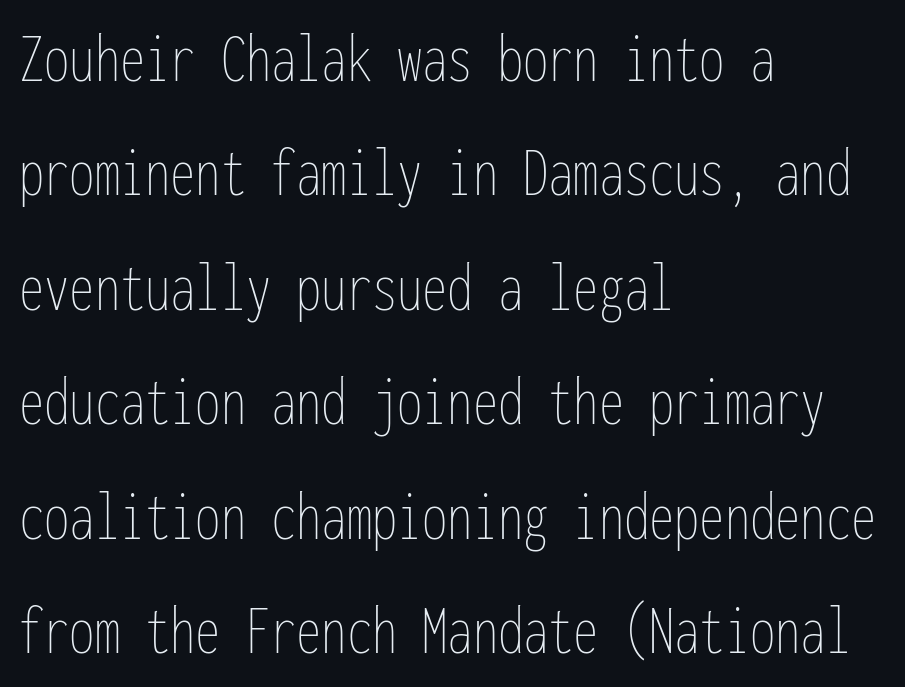
The image shows 72 px thin, condensed type, upright, monospaced; set left-aligned, normal line spacing (1.59x), normal letter spacing, not underlined; low stroke contrast and a medium x-height.
